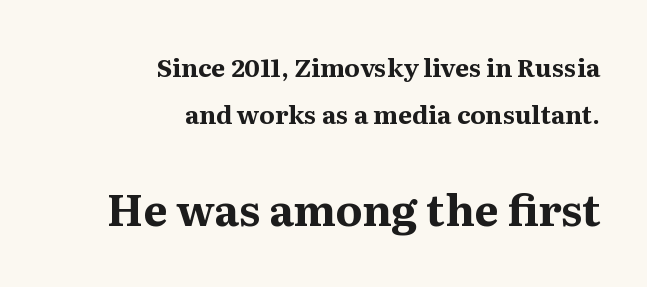
The image shows 43 px bold serif type, upright; set right-aligned, line spacing 1.87x, normal letter spacing, not underlined; the second (bottom) block is 1.72x larger; medium stroke contrast and a medium x-height.
